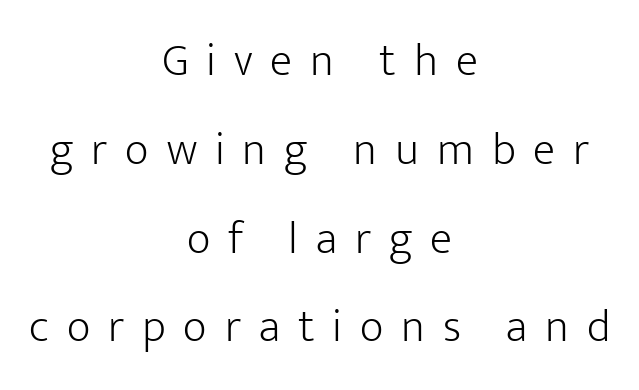
{"serif": "no", "italic": "no", "bold": "no", "weight": "light", "width": "normal", "stroke_contrast": "low", "x_height": "medium", "monospaced": "no", "underline": "no", "align": "center", "line_spacing": "loose", "line_spacing_ratio": 1.93, "letter_spacing": "wide", "letter_spacing_em": 0.39, "glyph_px": 46}
